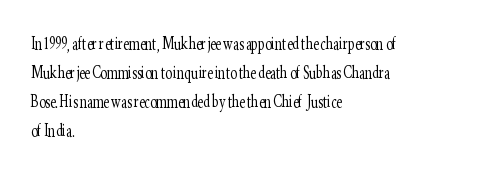
Beneath every word, the page is bare. Stems here are at most as thick as an everyday book face. When letters stand straight like this, we call the style roman or upright. This rendering leaves character spacing at its baseline value. The rendering uses a moderate line-height, typical for paragraphs.
